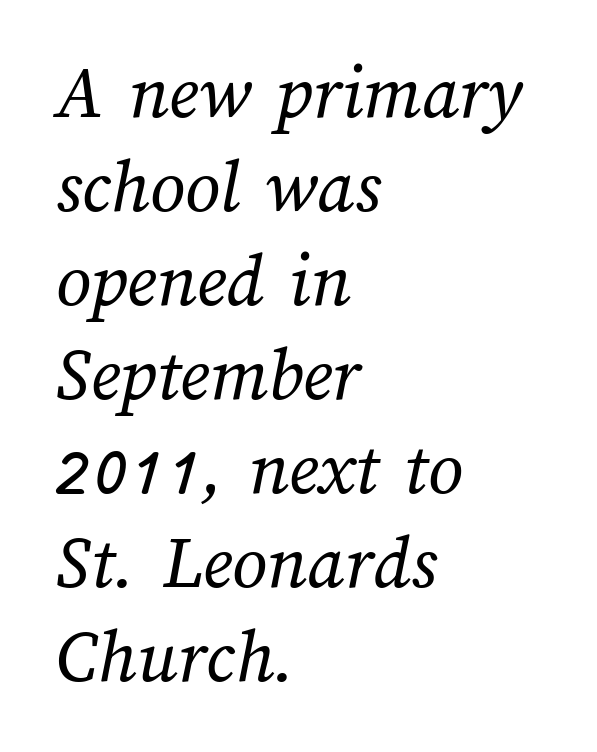
Line beginnings align vertically; line endings do not. Think standard paragraph weight, or any step lighter than that. These lines keep a tight, regular rhythm from letter to letter. The glyphs are unaccompanied by any horizontal stroke below them. The rendering uses natural spacing where letterforms have individual widths.
